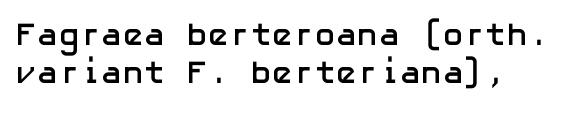
{"serif": "no", "italic": "no", "bold": "yes", "weight": "semibold", "width": "normal", "stroke_contrast": "low", "x_height": "medium", "underline": "no", "line_spacing_ratio": 1.2, "letter_spacing": "normal", "letter_spacing_em": 0.0, "glyph_px": 32}
